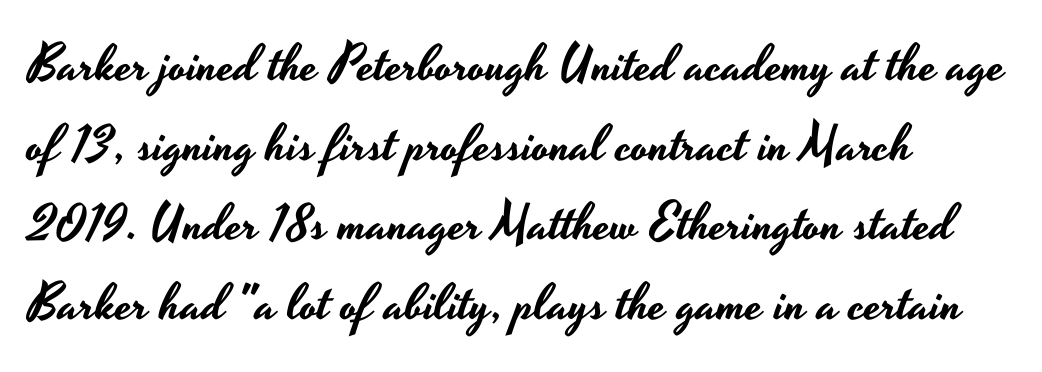
The image shows 51 px wide sans-serif type; set left-aligned, normal line spacing (1.56x), normal letter spacing, not underlined; low stroke contrast and a small x-height.
